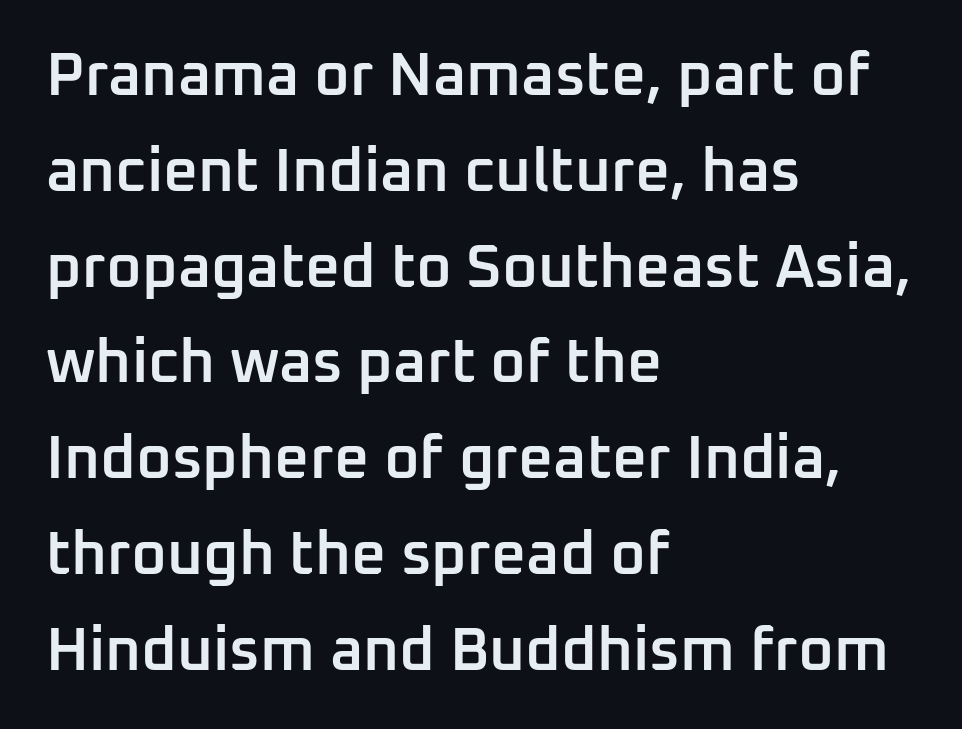
The image shows 61 px semibold sans-serif type, upright; set left-aligned, normal line spacing (1.57x), normal letter spacing, not underlined; low stroke contrast and a medium x-height.
